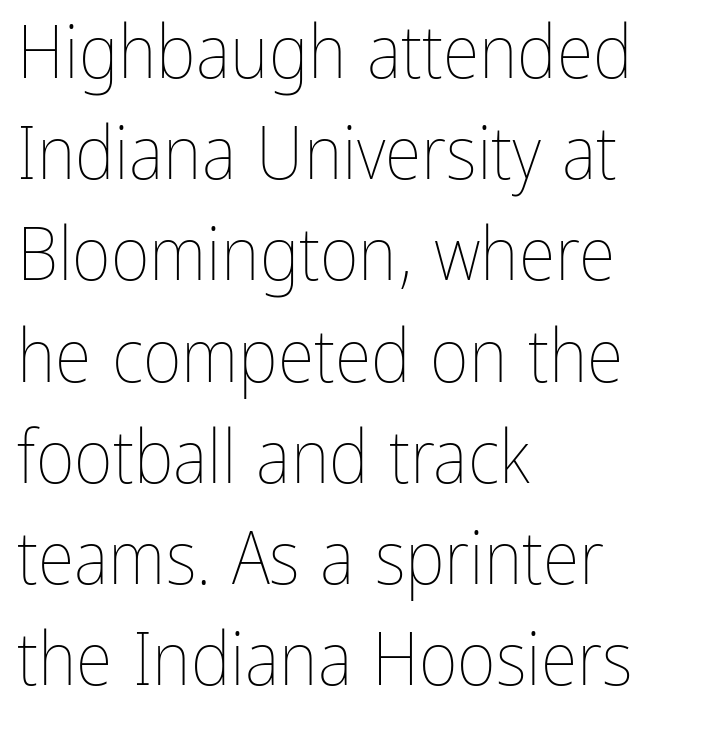
The image shows 75 px thin, condensed type, upright; set left-aligned, normal line spacing (1.35x), normal letter spacing, not underlined; low stroke contrast and a medium x-height.
